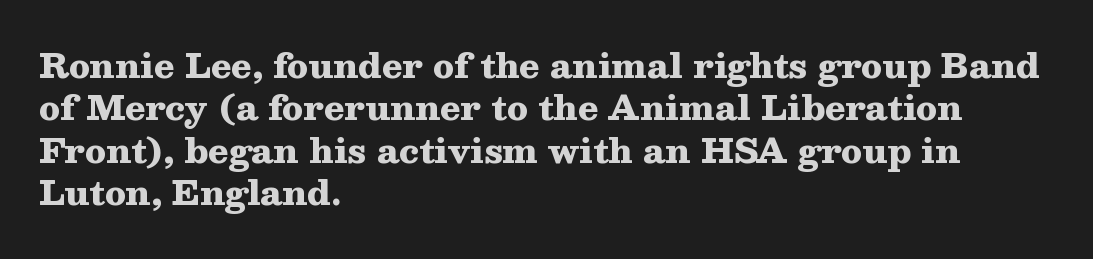
Q: Is the text bold? A: Yes.
Q: Is the text italic (slanted)? A: No, it is upright.
Q: Is the typeface a serif or a sans-serif typeface? A: Serif.
Q: Is the text underlined? A: No.
Q: How is the paragraph aligned? A: Left-aligned.
Q: Is the spacing between letters normal or unusually wide? A: Normal.
Q: Is the spacing between lines tight, normal or loose? A: Normal.
Q: Width (condensed, normal, or wide)? A: Wide.
Q: Stroke contrast? A: Medium.
Q: x-height? A: Medium.
Q: Monospaced? A: No.
